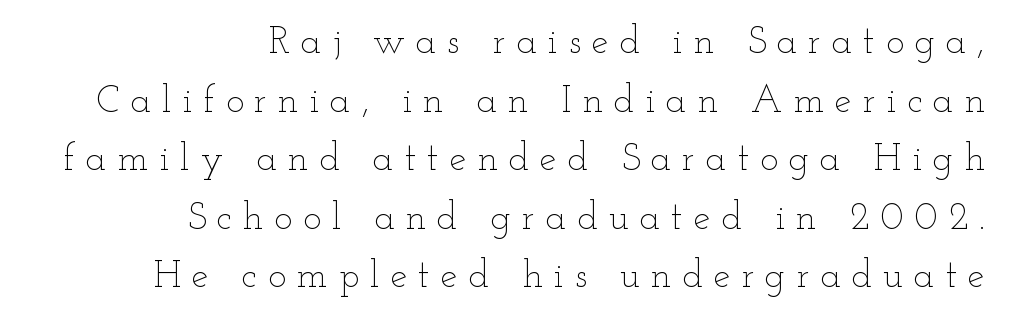
Is this a heavy cut? Hardly; it is regular or lighter. The passage is arranged like a letterhead date or caption credit — flush right. Bare-footed words on every line. Whoever set this chose a conventional vertical rhythm.
